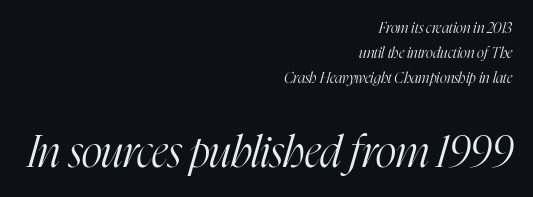
There's an unmistakable incline to the writing here. A bare baseline throughout the passage. Old-style or modern, the face here clearly has serifs. Is the lower block the larger one? Yes — the lower block carries the bigger type. Is this a fixed-width face? No — the glyphs have proportional, varying widths. The vertical gap from one line to the next is medium.
